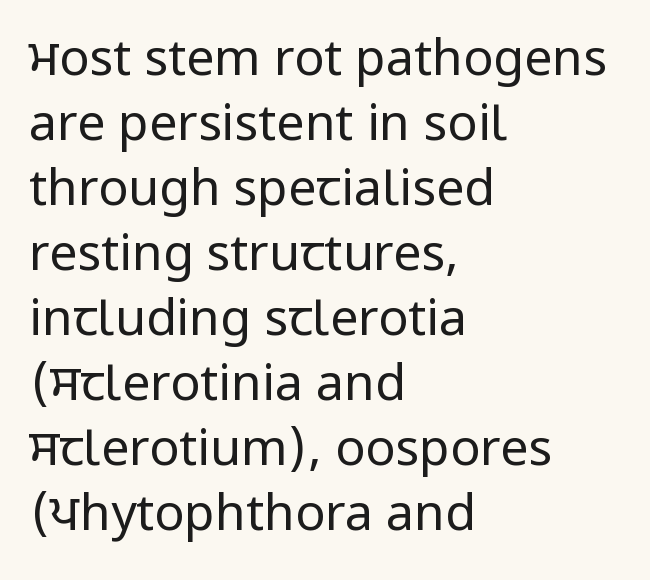
A student would call this left alignment; a typographer would say flush left, rag right. The letterforms sit at book weight or below. Rows of type keep a routine distance in the vertical direction. The passage shown is typed in a proportional face where columns would drift. Look at the bottom of the vertical strokes: they stop flat, with no serifs.
